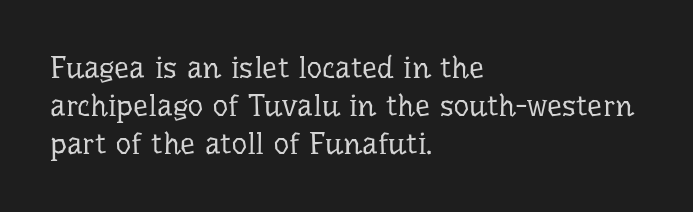
{"serif": "yes", "italic": "no", "bold": "no", "weight": "regular", "width": "normal", "stroke_contrast": "low", "x_height": "medium", "monospaced": "no", "underline": "no", "align": "left", "line_spacing": "normal", "line_spacing_ratio": 1.26, "letter_spacing": "normal", "letter_spacing_em": 0.0, "glyph_px": 30}
